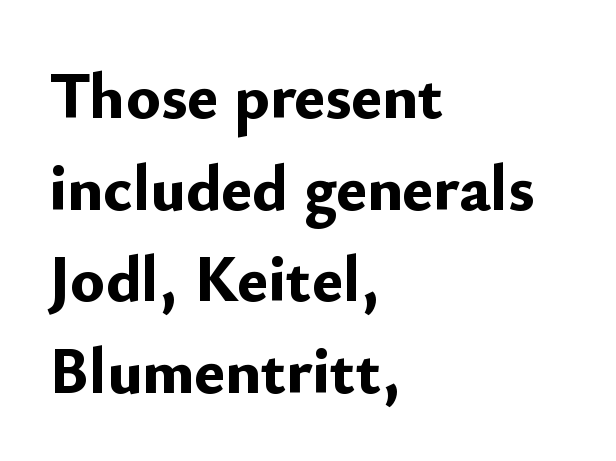
The image shows 65 px bold sans-serif type, upright; set left-aligned, normal line spacing (1.41x), normal letter spacing, not underlined; low stroke contrast and a small x-height.
